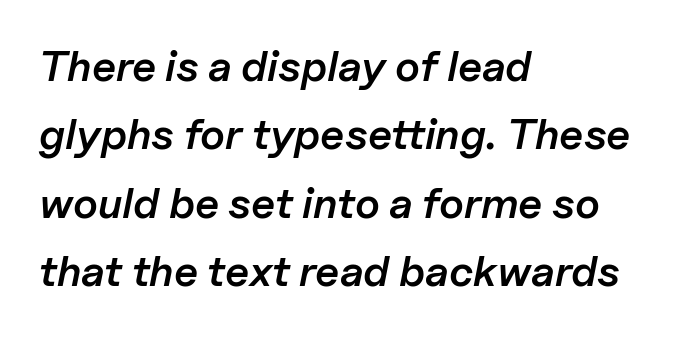
The string is rendered with underlining switched off. The face used here is proportionally spaced, like ordinary book or web type. The gaps between neighbouring characters are ordinary and unremarkable. Is the type bold? Partly — it's a semibold, heavier than regular but not fully bold. Which margin do the lines hug? The left one — the right edge is uneven.
